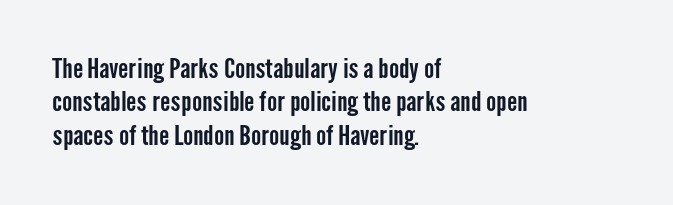
{"italic": "no", "underline": "no", "align": "left", "line_spacing_ratio": 1.24, "letter_spacing": "normal", "letter_spacing_em": 0.0, "glyph_px": 27}
